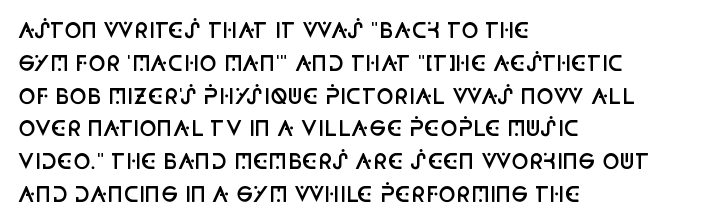
Q: Is the text bold? A: Semi-bold.
Q: Is the text italic (slanted)? A: No, it is upright.
Q: Is the text underlined? A: No.
Q: How is the paragraph aligned? A: Left-aligned.
Q: Is the spacing between letters normal or unusually wide? A: Normal.
Q: Is the spacing between lines tight, normal or loose? A: Normal.
